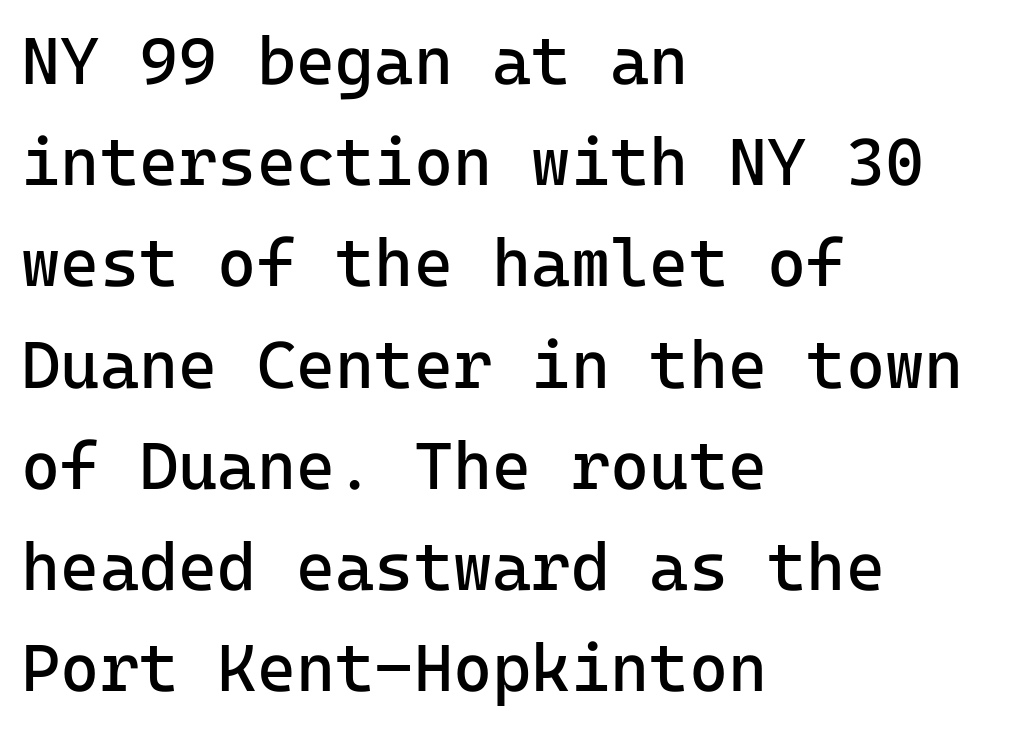
Q: Is the text bold? A: No.
Q: Is the text italic (slanted)? A: No, it is upright.
Q: Is the typeface a serif or a sans-serif typeface? A: Sans-serif.
Q: Is the text underlined? A: No.
Q: How is the paragraph aligned? A: Left-aligned.
Q: Is the spacing between letters normal or unusually wide? A: Normal.
Q: Is the spacing between lines tight, normal or loose? A: Normal.
Q: Width (condensed, normal, or wide)? A: Normal.
Q: Stroke contrast? A: Low.
Q: x-height? A: Medium.
